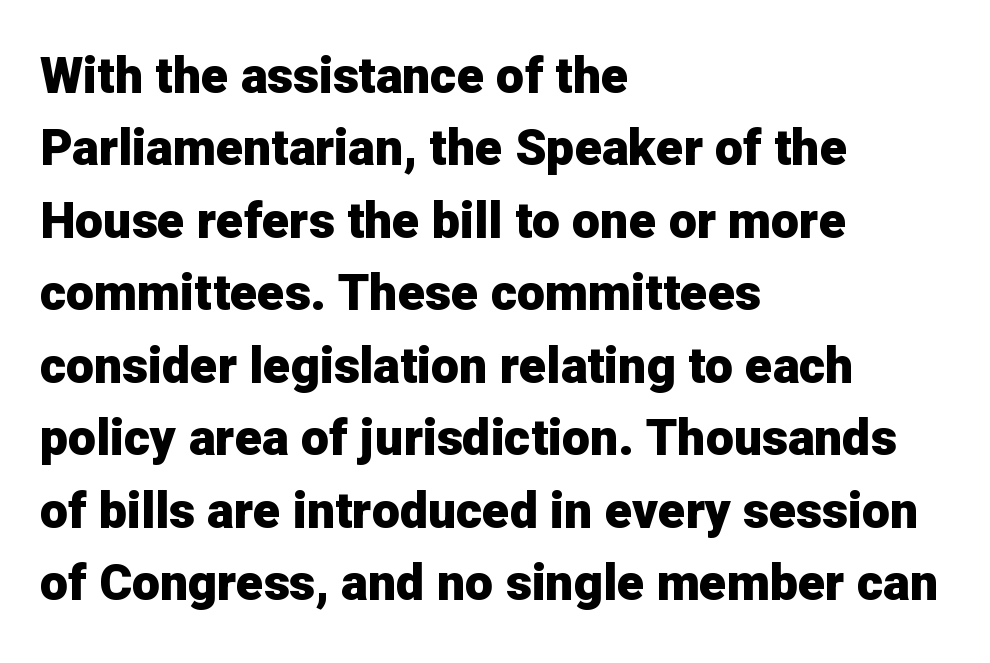
The vertical gap from one line to the next is medium. Plain, unruled lines of type. Compared with a centered layout, this one pins lines to the left instead. The type sits square on the baseline with zero lean. This sample has the flowing, uneven cadence of proportional lettering. The font family rendered here belongs to the sans-serif group.
